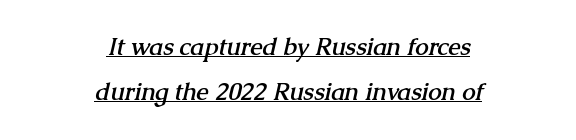
{"bold": "yes", "underline": "yes", "align": "center", "line_spacing_ratio": 1.88, "letter_spacing": "normal", "letter_spacing_em": 0.0, "glyph_px": 24}
